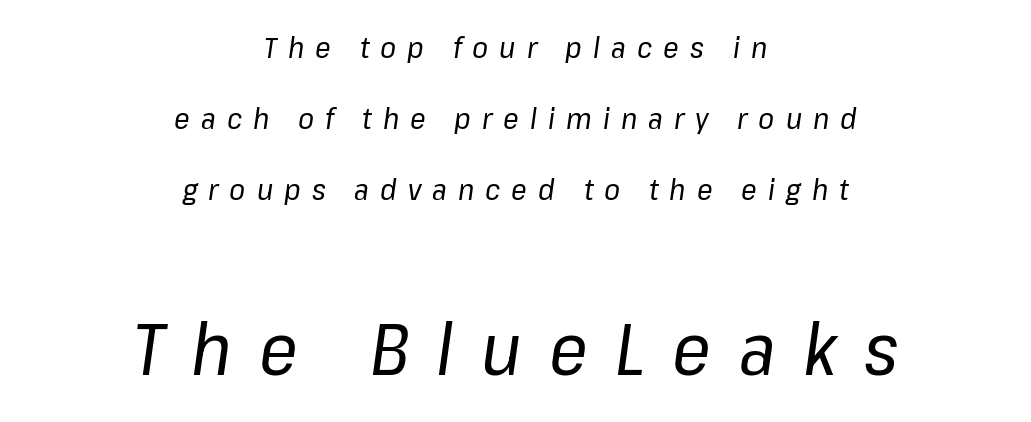
{"italic": "yes", "lean": "right", "slant_degrees": 8, "bold": "no", "weight": "regular", "width": "normal", "stroke_contrast": "low", "x_height": "medium", "monospaced": "no", "underline": "no", "align": "center", "line_spacing": "loose", "line_spacing_ratio": 2.45, "letter_spacing": "wide", "letter_spacing_em": 0.38, "larger_block": "second", "size_ratio": 2.48, "glyph_px": 72}
